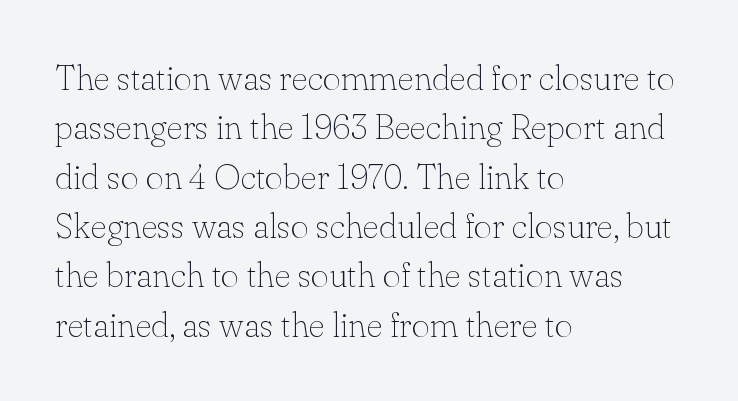
{"serif": "yes", "italic": "no", "bold": "no", "weight": "thin", "width": "normal", "stroke_contrast": "low", "x_height": "small", "monospaced": "no", "underline": "no", "align": "left", "line_spacing": "normal", "line_spacing_ratio": 1.41, "letter_spacing": "normal", "letter_spacing_em": 0.0, "glyph_px": 35}
